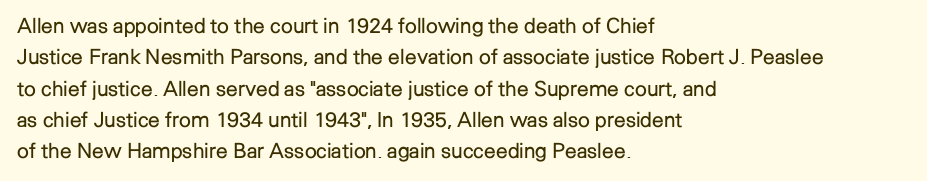
{"italic": "no", "bold": "no", "underline": "no", "align": "left", "line_spacing": "normal", "line_spacing_ratio": 1.49, "letter_spacing": "normal", "letter_spacing_em": 0.0, "glyph_px": 21}
